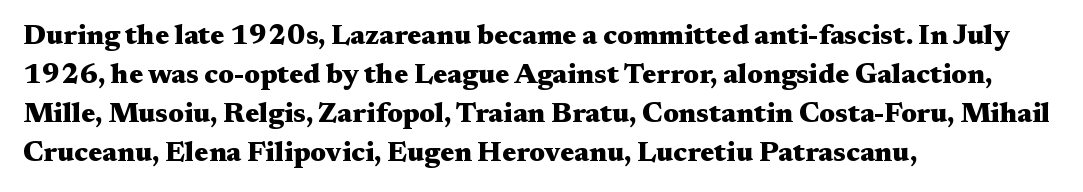
The area under the type is left untouched. Each letter keeps its own natural width here, so spacing adapts to shape. Look at the tracking — it's just the regular setting, nothing added. Each line starts at the same left margin while the right side varies.
